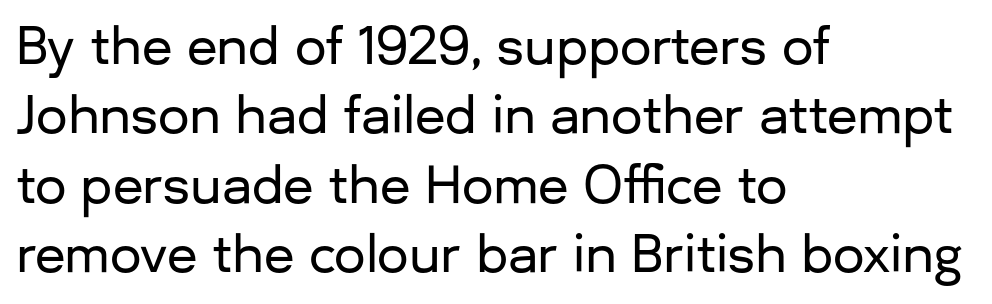
Each letter's strokes conclude bluntly, with no projecting serifs. Has an underline been added? It has not. Note the varied advance widths — an 'i' is clearly narrower than an 'm'. The designer left line spacing at the default. Which margin do the lines hug? The left one — the right edge is uneven. Notice how the stems are strictly vertical — no italics here.
